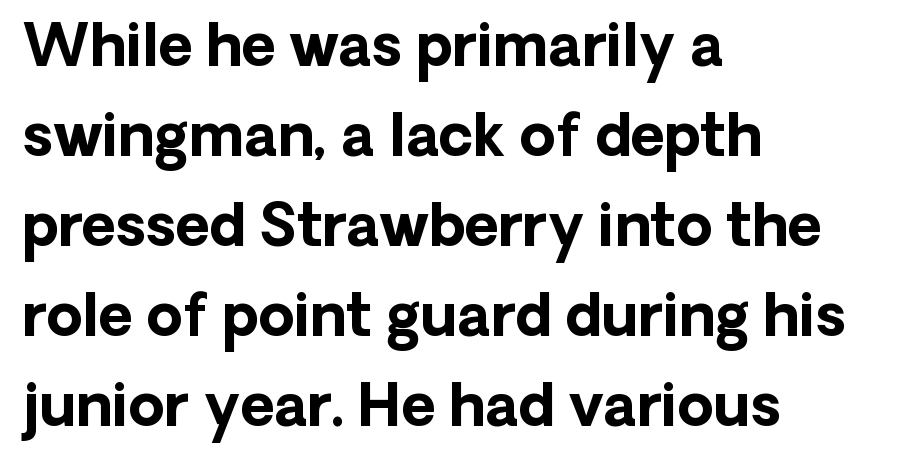
The image shows 58 px bold sans-serif type, upright; set left-aligned, normal line spacing (1.55x), normal letter spacing, not underlined; low stroke contrast and a medium x-height.
